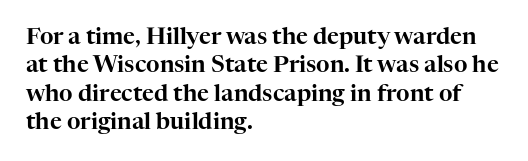
Q: Is the text italic (slanted)? A: No, it is upright.
Q: Is the text underlined? A: No.
Q: How is the paragraph aligned? A: Left-aligned.
Q: Is the spacing between letters normal or unusually wide? A: Normal.
